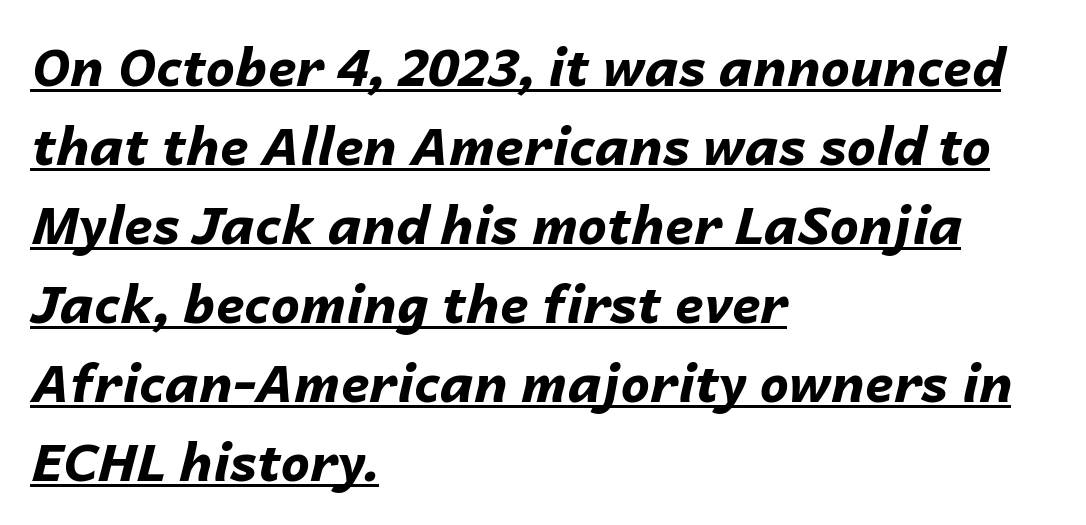
{"italic": "yes", "lean": "right", "slant_degrees": 14, "bold": "yes", "weight": "bold", "width": "normal", "stroke_contrast": "low", "x_height": "medium", "monospaced": "no", "underline": "yes", "align": "left", "line_spacing": "normal", "line_spacing_ratio": 1.52, "letter_spacing": "normal", "letter_spacing_em": 0.0, "glyph_px": 52}
